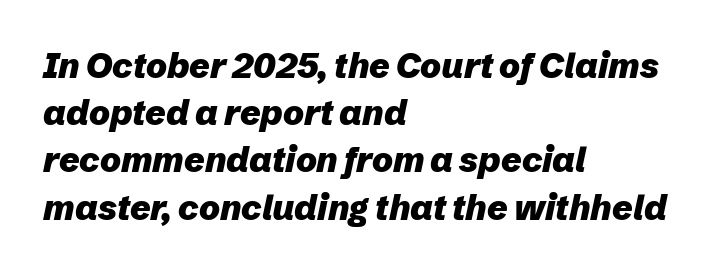
The image shows 35 px heavy type, italic (leaning right); set left-aligned, normal line spacing (1.35x), normal letter spacing, not underlined; low stroke contrast and a medium x-height.
